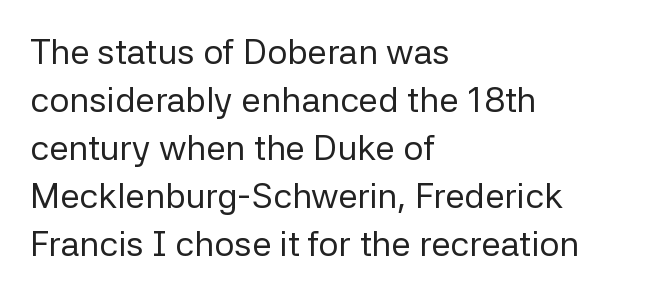
The image shows 35 px regular-weight sans-serif type, upright; set left-aligned, normal line spacing (1.37x), normal letter spacing, not underlined; low stroke contrast and a medium x-height.
